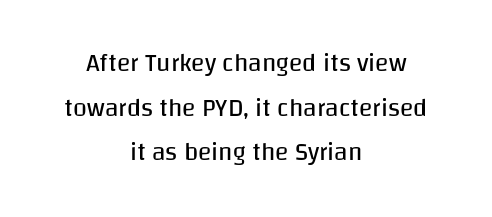
The image shows 25 px text type, upright; set centered, line spacing 1.79x, normal letter spacing, not underlined.
